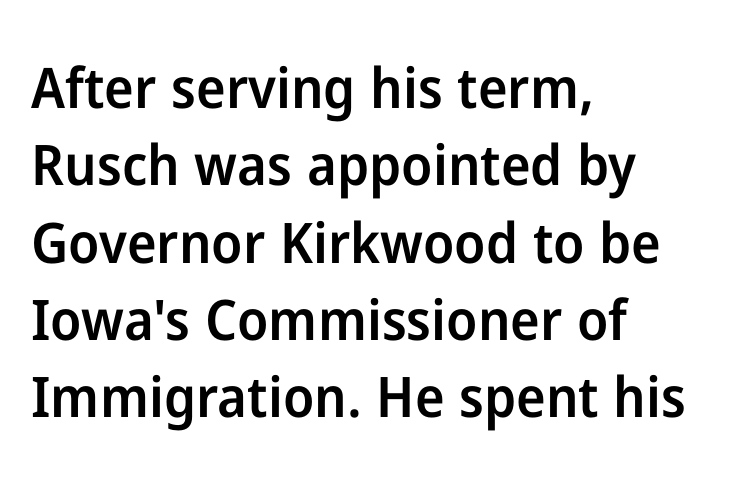
The image shows 56 px semibold sans-serif type, upright; set left-aligned, normal line spacing (1.38x), normal letter spacing, not underlined; low stroke contrast and a medium x-height.
